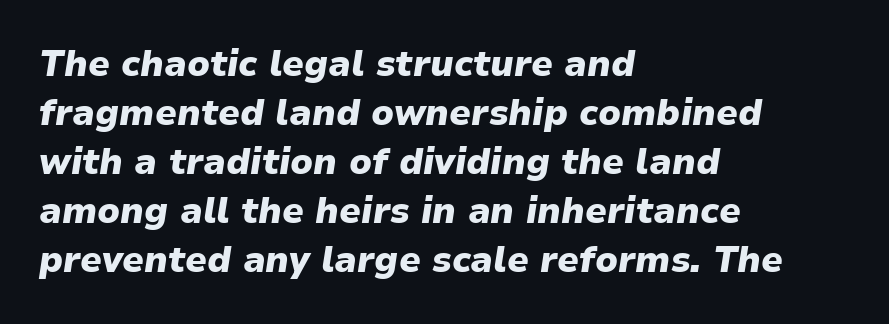
Regarding leading, the lines here are spaced in the standard way. Think of a printed novel: that variable character pitch is what you see here. Rendered with sloped, italic letterforms. Bold? Absolutely — the strokes are thick and heavy. Visually the block forms a straight wall on the left and a jagged coastline on the right.
